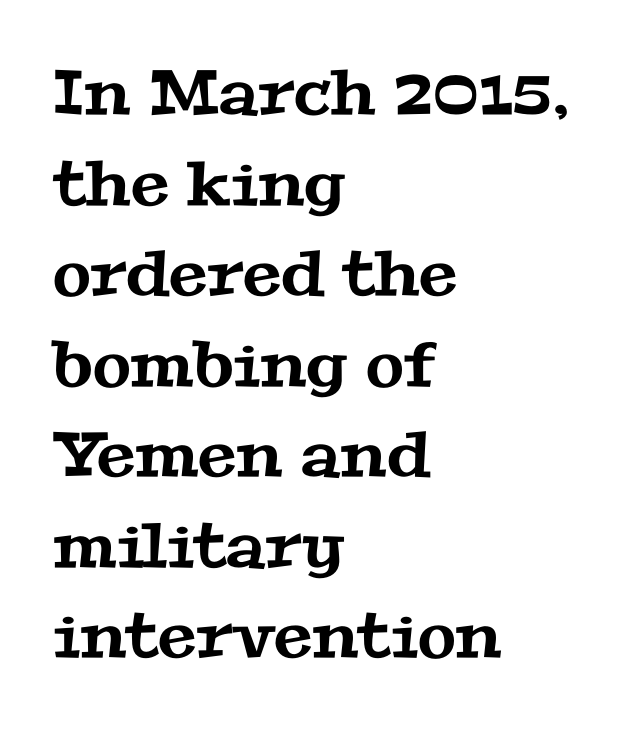
{"serif": "yes", "width": "wide", "stroke_contrast": "medium", "x_height": "medium", "monospaced": "no", "underline": "no", "align": "left", "line_spacing": "normal", "line_spacing_ratio": 1.46, "letter_spacing": "normal", "letter_spacing_em": 0.0, "glyph_px": 62}
